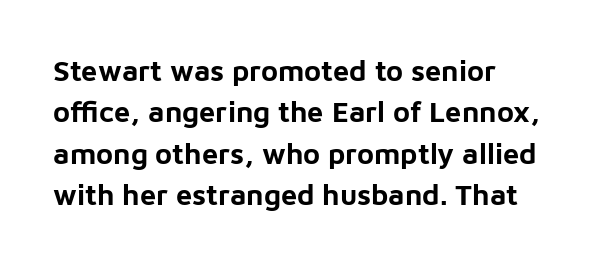
Underlining? Definitely not there. Interline gaps are of average width in this sample. Every letter is thick-stroked: bold, no question. You can tell it's not italic because the verticals are truly vertical.
